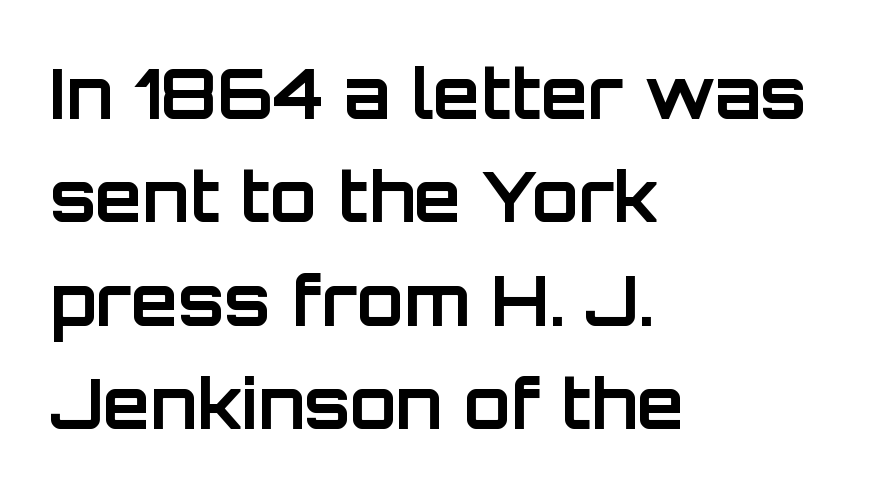
Q: Is the text bold? A: Yes.
Q: Is the text italic (slanted)? A: No, it is upright.
Q: Is the typeface a serif or a sans-serif typeface? A: Sans-serif.
Q: Is the text underlined? A: No.
Q: How is the paragraph aligned? A: Left-aligned.
Q: Is the spacing between letters normal or unusually wide? A: Normal.
Q: Is the spacing between lines tight, normal or loose? A: Normal.
Q: Width (condensed, normal, or wide)? A: Normal.
Q: Stroke contrast? A: Low.
Q: x-height? A: Large.
Q: Monospaced? A: No.
